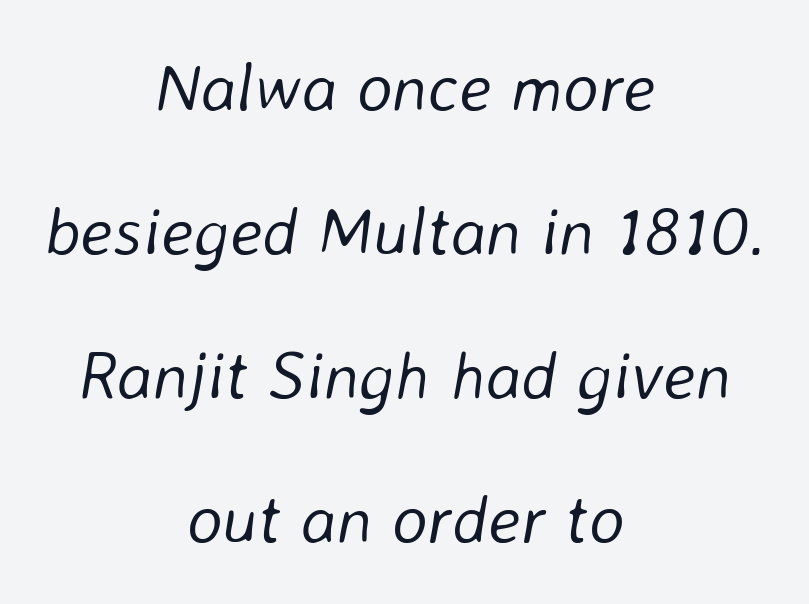
Short and long lines alike share a common midpoint. You could not count columns in this text — the font is proportionally spaced. The baseline area is clear. What's the leading like? Stretched, with rows far apart.
